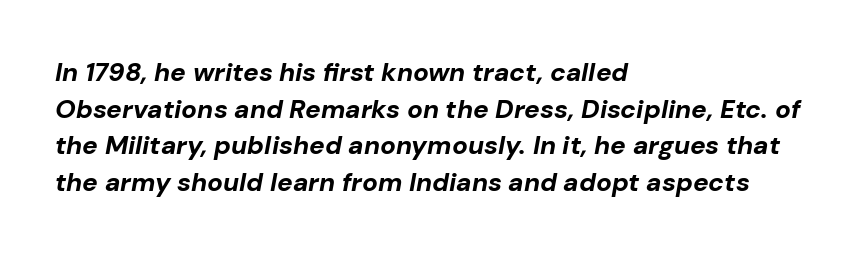
{"italic": "yes", "lean": "right", "slant_degrees": 10, "bold": "yes", "underline": "no", "align": "left", "line_spacing": "normal", "line_spacing_ratio": 1.41, "letter_spacing": "normal", "letter_spacing_em": 0.0, "glyph_px": 26}
